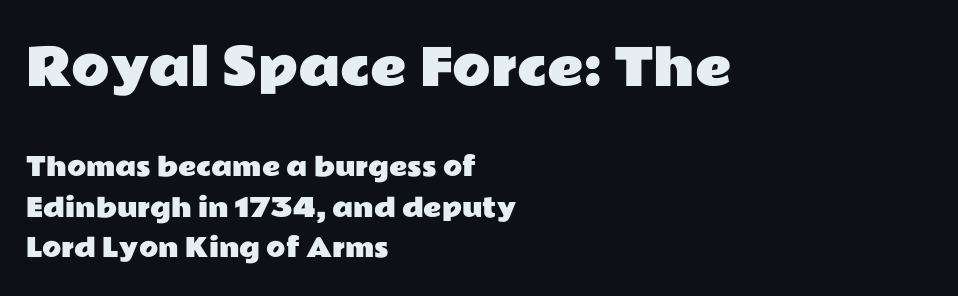
{"serif": "no", "italic": "no", "width": "wide", "stroke_contrast": "low", "x_height": "medium", "monospaced": "no", "underline": "no", "align": "left", "line_spacing": "normal", "line_spacing_ratio": 1.61, "letter_spacing": "normal", "letter_spacing_em": 0.0, "larger_block": "first", "size_ratio": 2.0, "glyph_px": 50}
